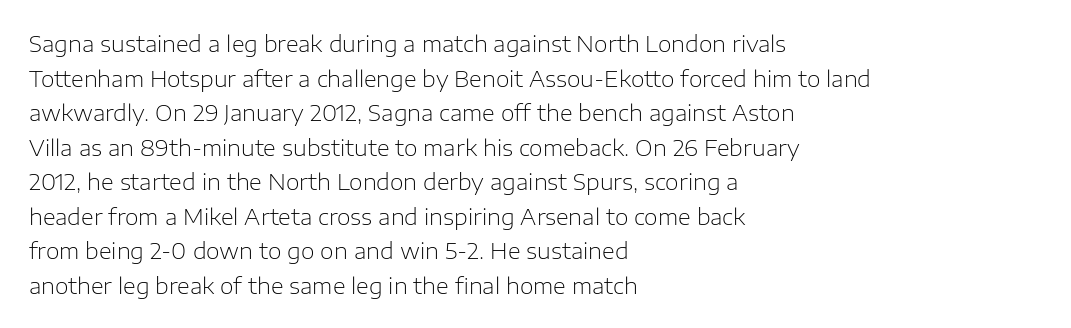
Which margin do the lines hug? The left one — the right edge is uneven. This is roman type, the default non-slanted kind. Summary of vertical rhythm: regular, with standard interline spacing. These glyphs show unthickened strokes, regular width or finer. The rendering keeps characters at their native spacing. The gap between lines stays unmarked.
